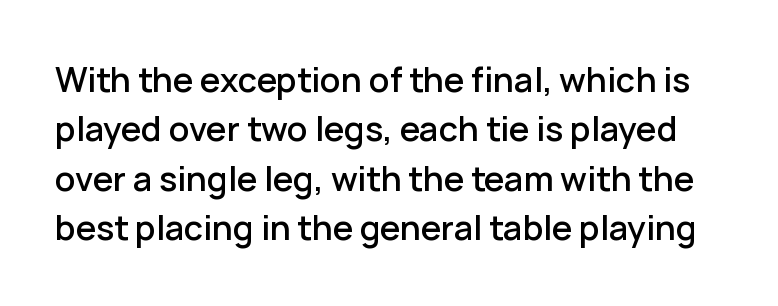
{"serif": "no", "italic": "no", "width": "normal", "stroke_contrast": "low", "x_height": "medium", "monospaced": "no", "underline": "no", "line_spacing": "normal", "line_spacing_ratio": 1.45, "letter_spacing": "normal", "letter_spacing_em": 0.0, "glyph_px": 34}
